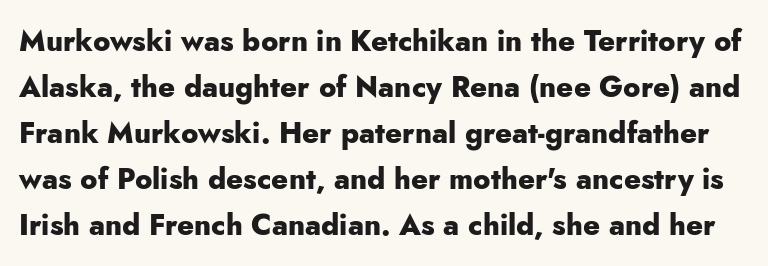
Q: Is the text bold? A: Yes.
Q: Is the text italic (slanted)? A: No, it is upright.
Q: Is the typeface a serif or a sans-serif typeface? A: Sans-serif.
Q: Is the text underlined? A: No.
Q: Is the spacing between letters normal or unusually wide? A: Normal.
Q: Is the spacing between lines tight, normal or loose? A: Normal.
Q: Width (condensed, normal, or wide)? A: Normal.
Q: Stroke contrast? A: Low.
Q: x-height? A: Small.
Q: Monospaced? A: No.
